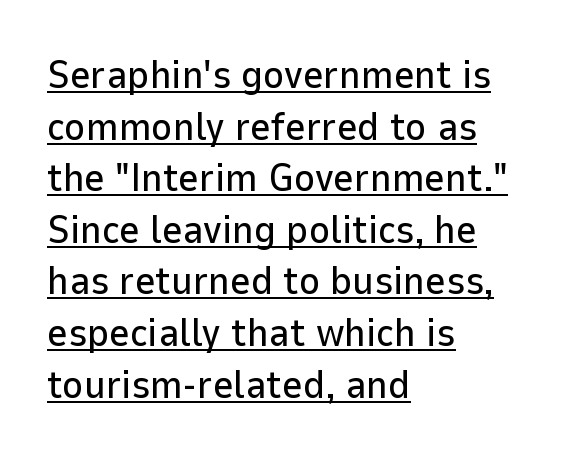
Q: Is the text italic (slanted)? A: No, it is upright.
Q: Is the typeface a serif or a sans-serif typeface? A: Sans-serif.
Q: Is the text underlined? A: Yes.
Q: How is the paragraph aligned? A: Left-aligned.
Q: Is the spacing between letters normal or unusually wide? A: Normal.
Q: Is the spacing between lines tight, normal or loose? A: Normal.
Q: Width (condensed, normal, or wide)? A: Normal.
Q: Stroke contrast? A: Low.
Q: x-height? A: Medium.
Q: Monospaced? A: No.
